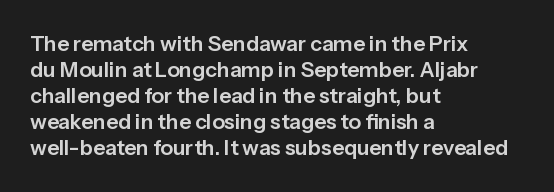
The typesetter chose a ragged-right arrangement here. The type sits square on the baseline with zero lean. There is no visible air inserted between adjacent glyphs. Has an underline been added? It has not.
